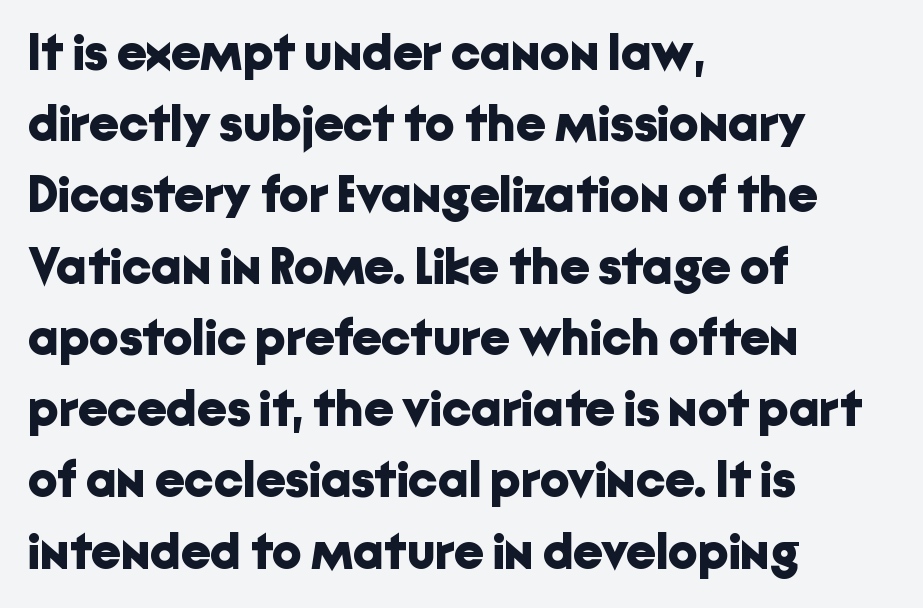
Q: Is the text bold? A: Yes.
Q: Is the text italic (slanted)? A: No, it is upright.
Q: Is the typeface a serif or a sans-serif typeface? A: Sans-serif.
Q: Is the text underlined? A: No.
Q: How is the paragraph aligned? A: Left-aligned.
Q: Is the spacing between letters normal or unusually wide? A: Normal.
Q: Is the spacing between lines tight, normal or loose? A: Normal.
Q: Width (condensed, normal, or wide)? A: Normal.
Q: Stroke contrast? A: Low.
Q: x-height? A: Medium.
Q: Monospaced? A: No.
